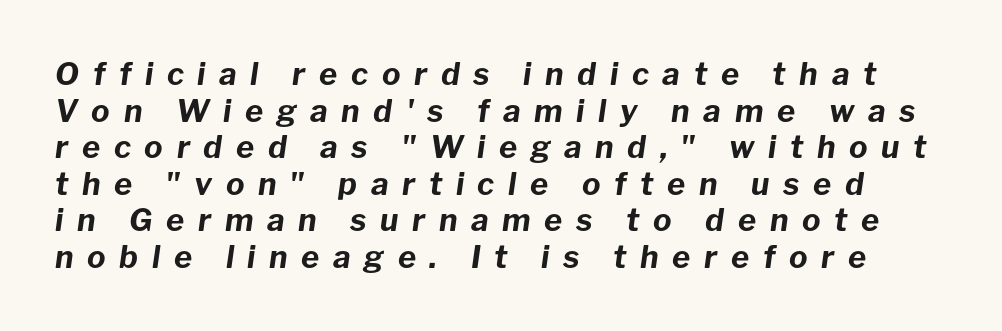
The image shows 31 px bold type, italic (leaning right); set line spacing 1.18x, unusually wide letter spacing (+0.44 em), not underlined; low stroke contrast and a medium x-height.
